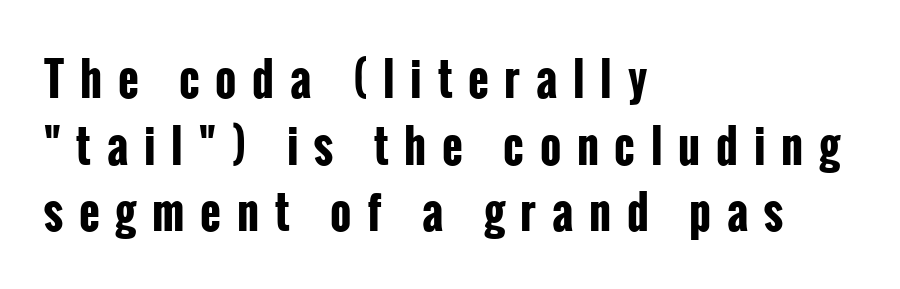
Q: Is the text bold? A: Yes.
Q: Is the text italic (slanted)? A: No, it is upright.
Q: Is the typeface a serif or a sans-serif typeface? A: Sans-serif.
Q: Is the text underlined? A: No.
Q: How is the paragraph aligned? A: Left-aligned.
Q: Is the spacing between letters normal or unusually wide? A: Unusually wide.
Q: Is the spacing between lines tight, normal or loose? A: Normal.
Q: Width (condensed, normal, or wide)? A: Condensed.
Q: Stroke contrast? A: Low.
Q: x-height? A: Medium.
Q: Monospaced? A: No.
